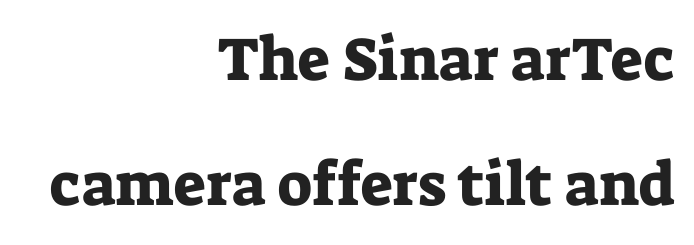
{"serif": "yes", "italic": "no", "width": "normal", "stroke_contrast": "low", "x_height": "medium", "monospaced": "no", "underline": "no", "align": "right", "line_spacing": "loose", "line_spacing_ratio": 2.05, "letter_spacing": "normal", "letter_spacing_em": 0.0, "glyph_px": 61}
